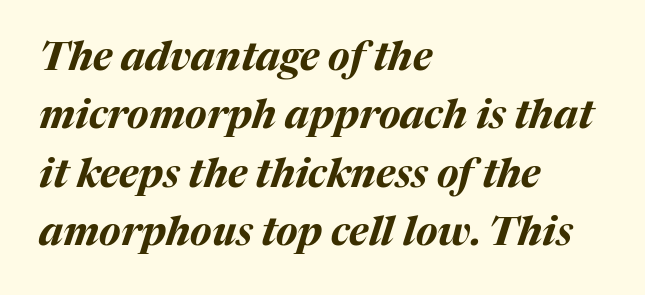
The image shows 40 px bold type, italic (leaning right); set left-aligned, normal line spacing (1.46x), normal letter spacing, not underlined; medium stroke contrast and a medium x-height.
